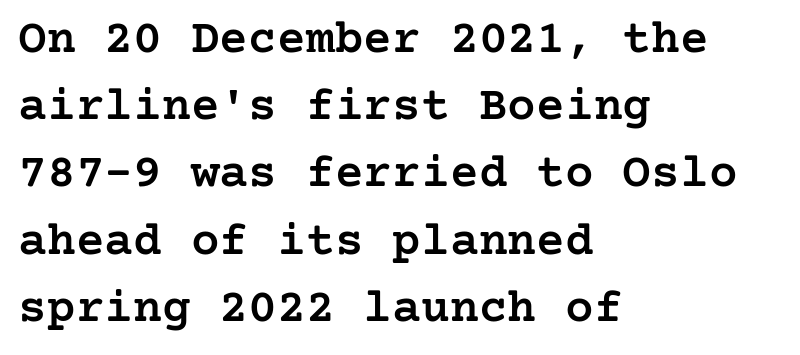
Q: Is the text bold? A: Semi-bold.
Q: Is the text italic (slanted)? A: No, it is upright.
Q: Is the typeface a serif or a sans-serif typeface? A: Serif.
Q: Is the text underlined? A: No.
Q: How is the paragraph aligned? A: Left-aligned.
Q: Is the spacing between letters normal or unusually wide? A: Normal.
Q: Is the spacing between lines tight, normal or loose? A: Normal.
Q: Width (condensed, normal, or wide)? A: Normal.
Q: Stroke contrast? A: Low.
Q: x-height? A: Medium.
